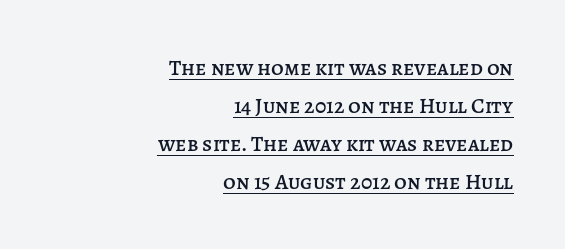
{"italic": "no", "underline": "yes", "align": "right", "line_spacing_ratio": 1.72, "letter_spacing": "normal", "letter_spacing_em": 0.0, "glyph_px": 22}
